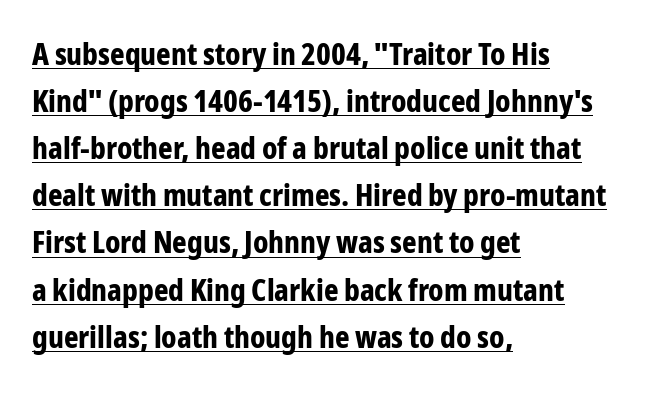
{"serif": "no", "italic": "no", "bold": "yes", "weight": "bold", "width": "condensed", "stroke_contrast": "low", "x_height": "medium", "monospaced": "no", "underline": "yes", "align": "left", "line_spacing": "normal", "line_spacing_ratio": 1.52, "letter_spacing": "normal", "letter_spacing_em": 0.0, "glyph_px": 31}
